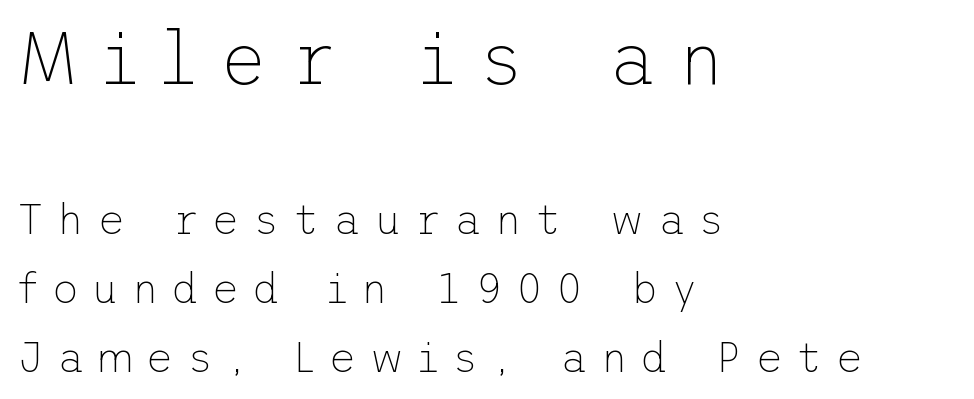
{"serif": "no", "italic": "no", "bold": "no", "weight": "thin", "width": "normal", "stroke_contrast": "low", "x_height": "medium", "underline": "no", "align": "left", "line_spacing": "normal", "line_spacing_ratio": 1.64, "letter_spacing": "wide", "letter_spacing_em": 0.31, "larger_block": "first", "size_ratio": 1.74, "glyph_px": 73}
